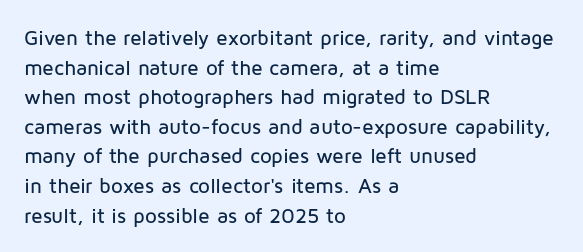
The image shows 21 px text type, upright; set left-aligned, normal line spacing (1.41x), normal letter spacing, not underlined.
